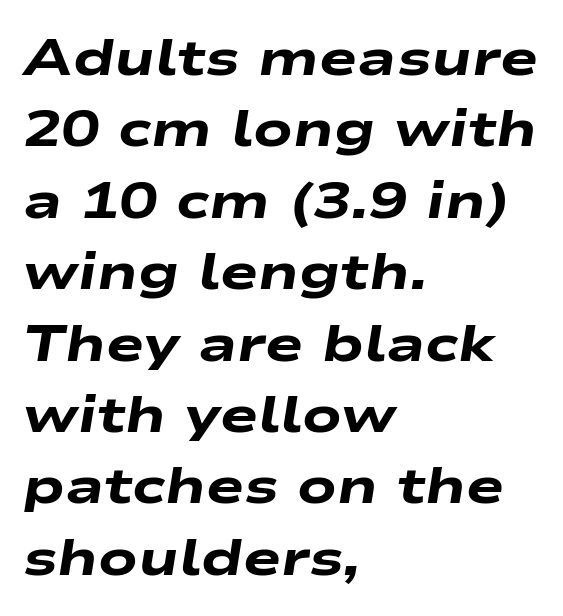
Students, observe: this is what conventionally led text looks like. A clean baseline with only descenders dipping below it. Every letter is thick-stroked: bold, no question. Is this a fixed-width face? No — the glyphs have proportional, varying widths. The passage shown leans; its letterforms are oblique.
